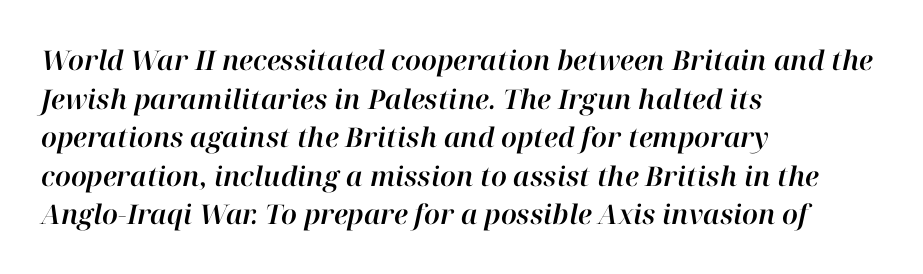
The image shows 27 px text type, italic (leaning right); set left-aligned, normal line spacing (1.43x), normal letter spacing, not underlined.
